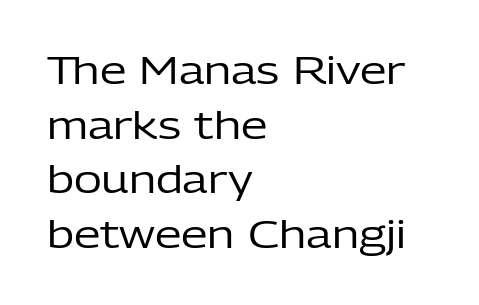
The image shows 38 px regular-weight sans-serif type, upright; set left-aligned, normal line spacing (1.44x), normal letter spacing, not underlined; low stroke contrast and a medium x-height.
